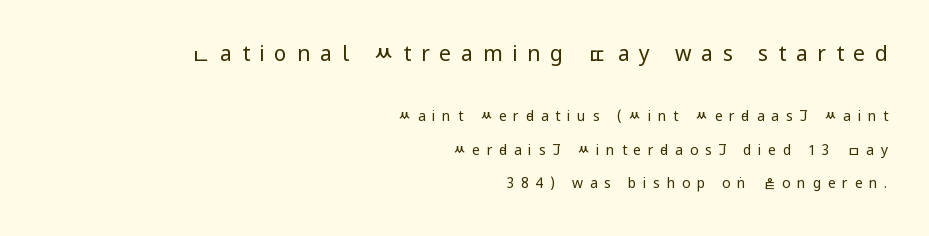
Q: Is the text bold? A: No.
Q: Is the text italic (slanted)? A: No, it is upright.
Q: Is the text underlined? A: No.
Q: How is the paragraph aligned? A: Right-aligned.
Q: Is the spacing between letters normal or unusually wide? A: Unusually wide.
Q: Is the spacing between lines tight, normal or loose? A: Loose.
Q: Which block of text is set in a larger size, the first (top) or the second (bottom)? A: The first (top) one.
